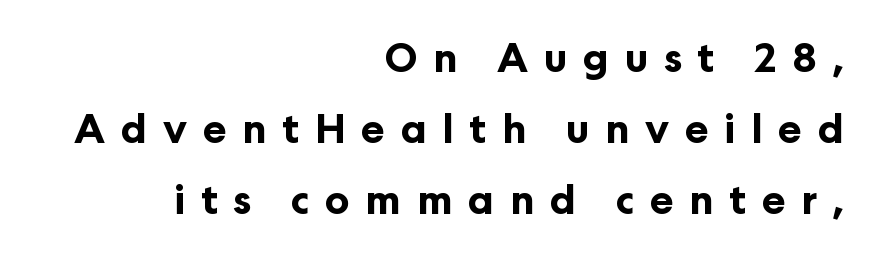
{"serif": "no", "italic": "no", "bold": "yes", "weight": "bold", "width": "normal", "stroke_contrast": "low", "x_height": "medium", "monospaced": "no", "underline": "no", "align": "right", "line_spacing_ratio": 1.77, "letter_spacing": "wide", "letter_spacing_em": 0.39, "glyph_px": 40}
